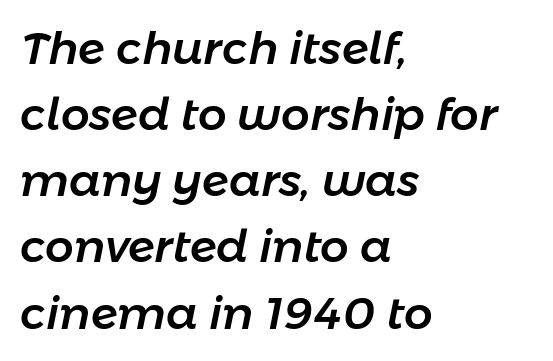
Q: Is the text italic (slanted)? A: Yes, it leans right by about 11 degrees.
Q: Is the text underlined? A: No.
Q: How is the paragraph aligned? A: Left-aligned.
Q: Is the spacing between letters normal or unusually wide? A: Normal.
Q: Is the spacing between lines tight, normal or loose? A: Normal.
Q: Width (condensed, normal, or wide)? A: Normal.
Q: Stroke contrast? A: Low.
Q: x-height? A: Medium.
Q: Monospaced? A: No.
